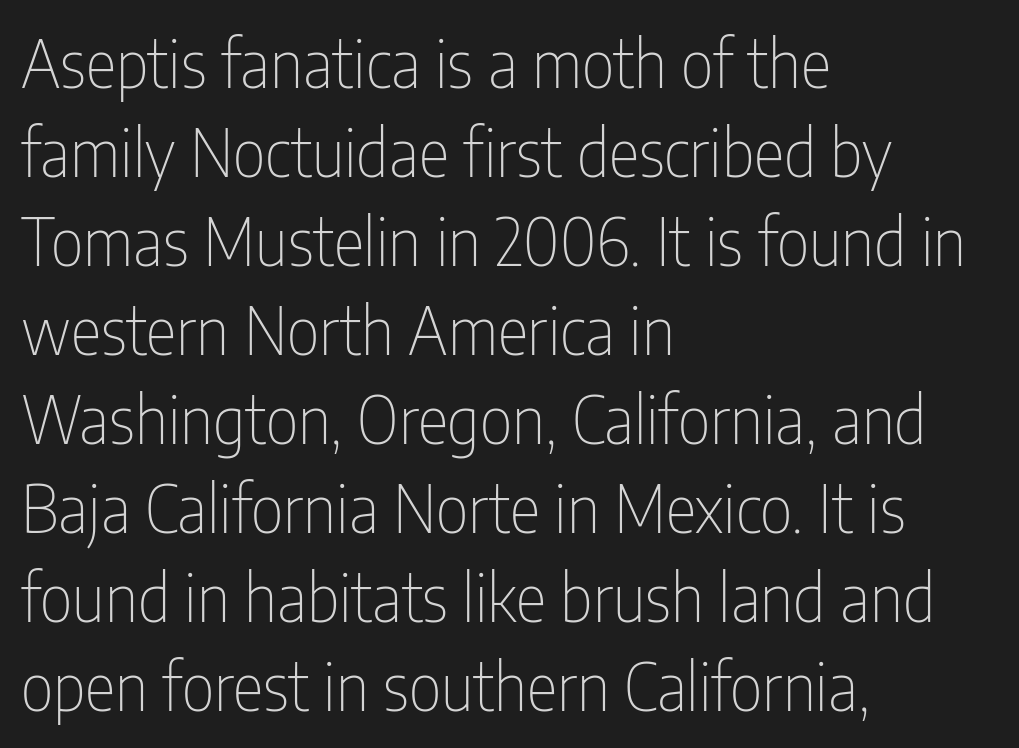
Q: Is the text bold? A: No.
Q: Is the text italic (slanted)? A: No, it is upright.
Q: Is the typeface a serif or a sans-serif typeface? A: Sans-serif.
Q: Is the text underlined? A: No.
Q: How is the paragraph aligned? A: Left-aligned.
Q: Is the spacing between letters normal or unusually wide? A: Normal.
Q: Is the spacing between lines tight, normal or loose? A: Normal.
Q: Width (condensed, normal, or wide)? A: Condensed.
Q: Stroke contrast? A: Low.
Q: x-height? A: Medium.
Q: Monospaced? A: No.
